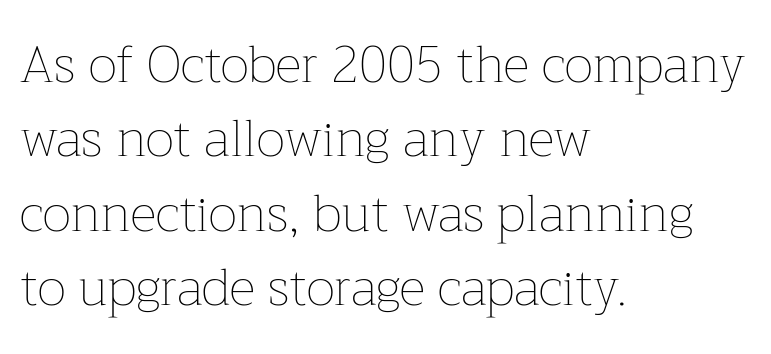
The image shows 51 px thin type, upright; set left-aligned, normal line spacing (1.46x), normal letter spacing, not underlined; low stroke contrast and a medium x-height.
